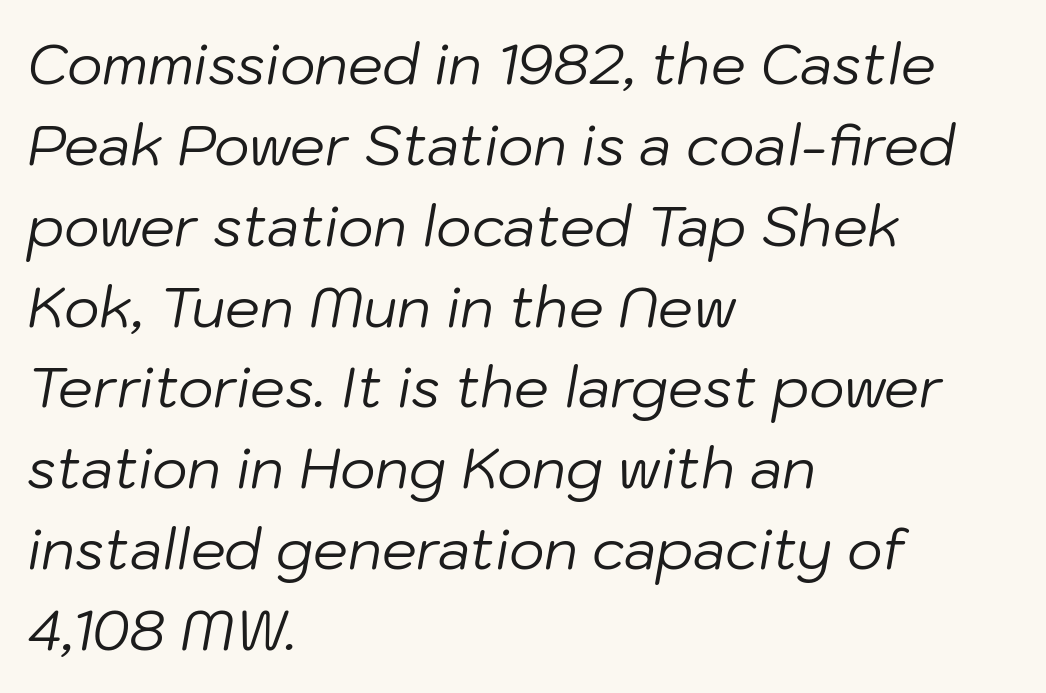
Where is the straight margin? On the left. Students, observe: this is what conventionally led text looks like. The cut favours lightness, reaching ordinary text weight at its darkest. This rendering leaves character spacing at its baseline value. A typesetter would mark this as italic. These lines are rendered in a variable-pitch font.
